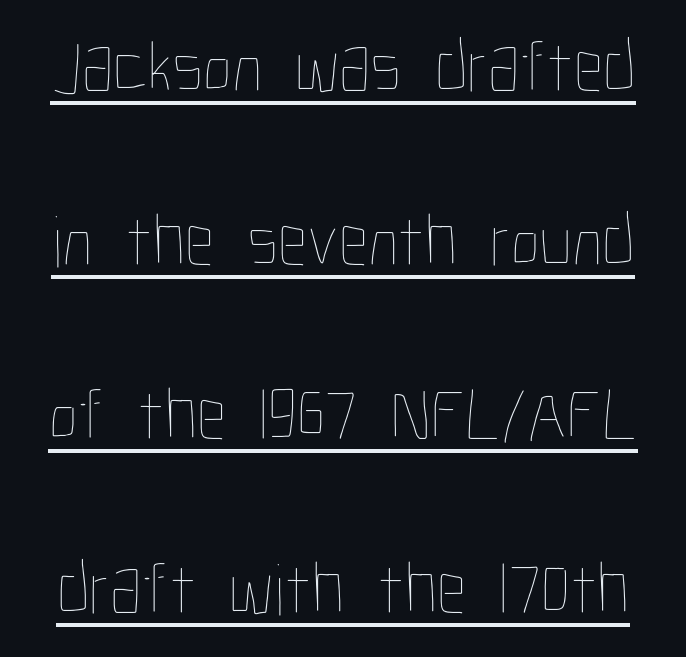
Looks like regular typesetting: each glyph gets only the width it needs. What's the leading like? Stretched, with rows far apart. Notice how the stems are strictly vertical — no italics here. Tracking value appears to be zero — textbook default spacing. No heavy texture on the line: the type isn't bold.
